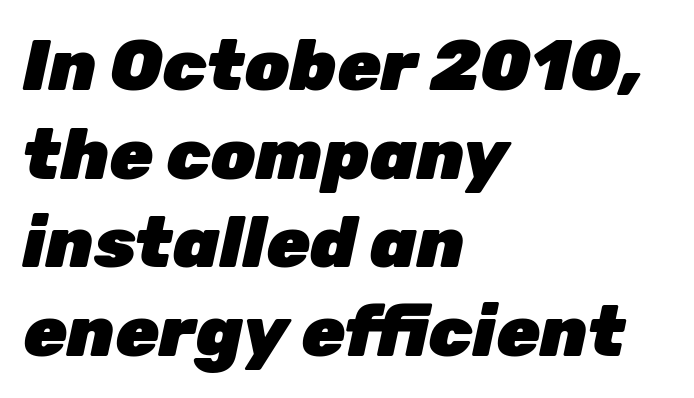
The image shows 71 px heavy type, italic (leaning right); set left-aligned, normal line spacing (1.25x), normal letter spacing, not underlined; low stroke contrast and a medium x-height.
